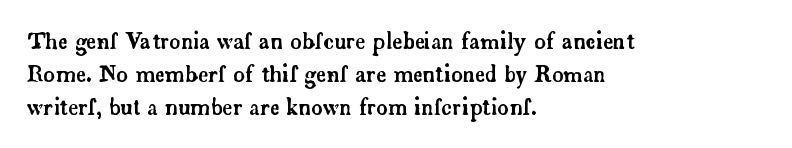
The image shows 22 px text type, upright; set left-aligned, normal line spacing (1.51x), normal letter spacing, not underlined.
